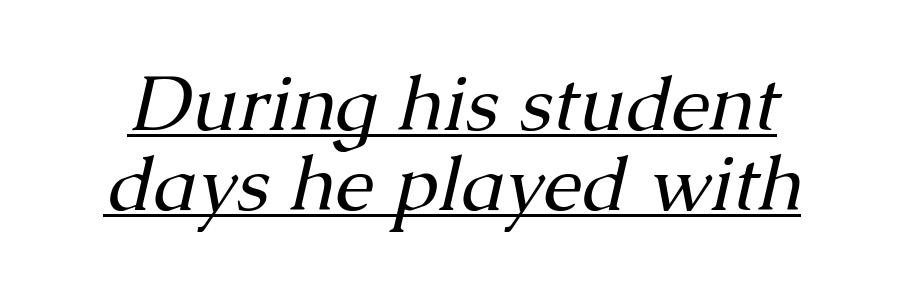
Q: Is the text bold? A: No.
Q: Is the text italic (slanted)? A: Yes, it leans right by about 13 degrees.
Q: Is the typeface a serif or a sans-serif typeface? A: Serif.
Q: Is the text underlined? A: Yes.
Q: Is the spacing between letters normal or unusually wide? A: Normal.
Q: Is the spacing between lines tight, normal or loose? A: Tight.
Q: Width (condensed, normal, or wide)? A: Normal.
Q: Stroke contrast? A: Medium.
Q: x-height? A: Medium.
Q: Monospaced? A: No.
